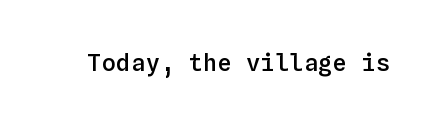
Quick note: underline off. Rendered with straight, roman letterforms. Each word holds together tightly as a unit, with standard inter-letter gaps. Slightly chunky letters — semibold, I'd say, not full bold.
